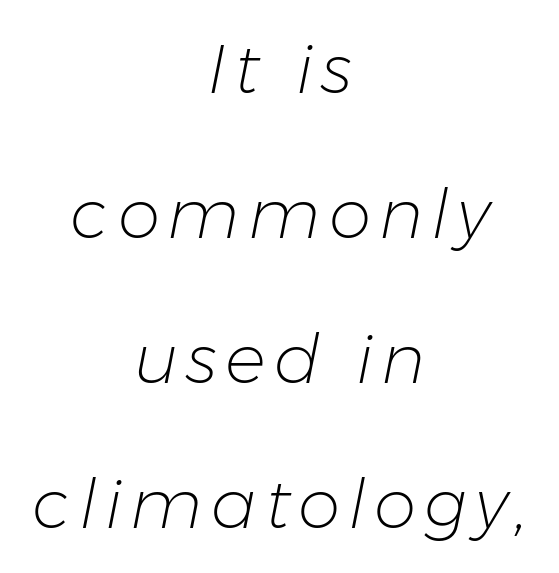
{"italic": "yes", "lean": "right", "slant_degrees": 11, "bold": "no", "weight": "light", "width": "normal", "stroke_contrast": "low", "x_height": "medium", "monospaced": "no", "underline": "no", "align": "center", "line_spacing": "loose", "line_spacing_ratio": 2.13, "glyph_px": 68}
